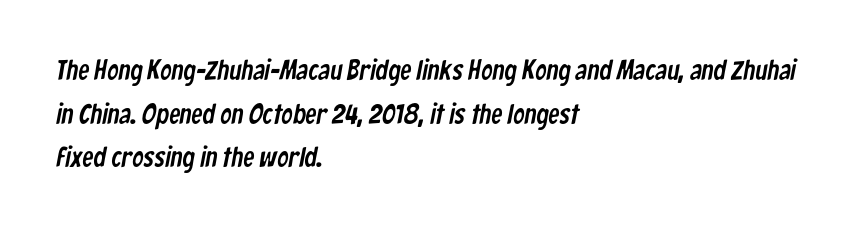
The image shows 28 px condensed sans-serif type; set left-aligned, normal line spacing (1.56x), normal letter spacing, not underlined; low stroke contrast and a medium x-height.
